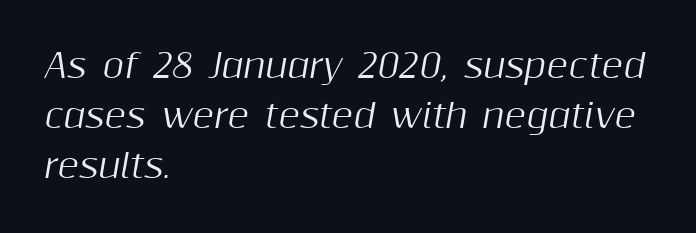
The passage shown has conventional tracking throughout. Spacing verdict: proportional, widths tailored to each character. Is the type slanted? Yes — the strokes lean at a clear angle. The block of text has a typical density, with ordinary space between rows.
